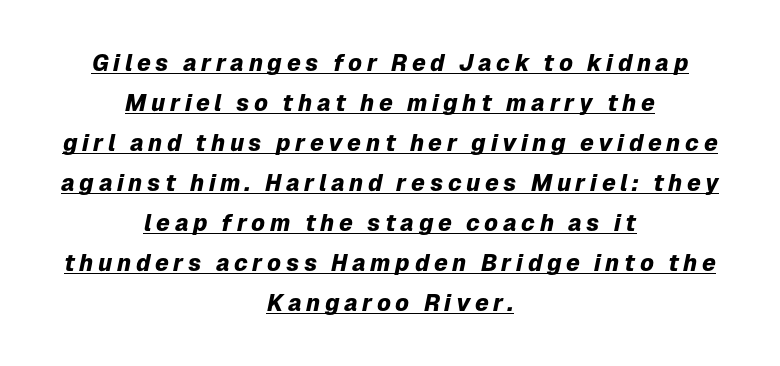
{"italic": "yes", "lean": "right", "slant_degrees": 12, "bold": "yes", "underline": "yes", "align": "center", "line_spacing_ratio": 1.74, "letter_spacing": "wide", "letter_spacing_em": 0.2, "glyph_px": 23}
